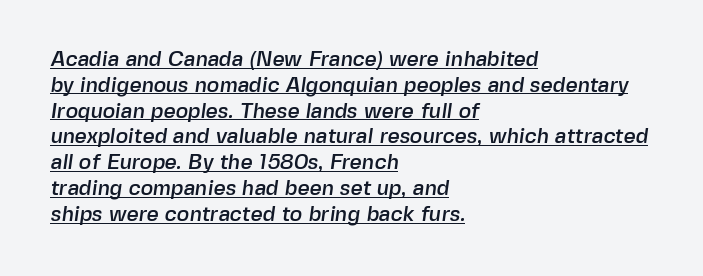
The image shows 21 px text type; set left-aligned, line spacing 1.23x, normal letter spacing, underlined.
